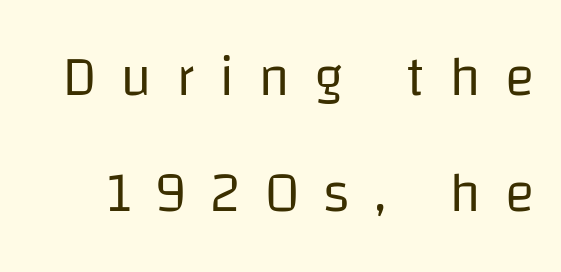
Posture: vertical. If you measured baseline to baseline, you'd find a long distance. The rendering inserts visible extra space after every character. Each letter keeps its own natural width here, so spacing adapts to shape. Descender tails drop into unmarked territory.
